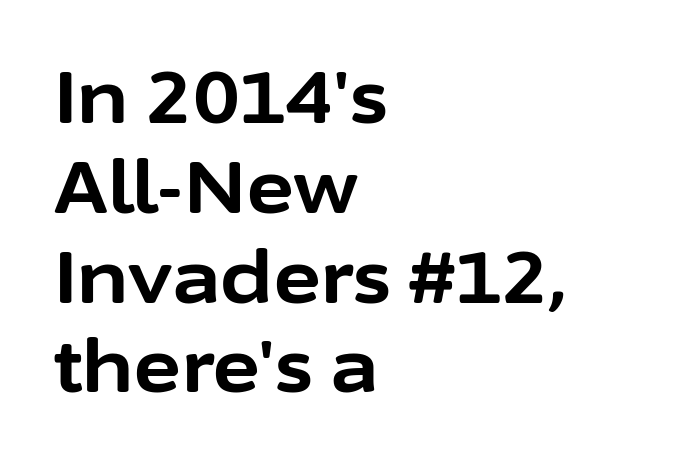
Q: Is the text bold? A: Yes.
Q: Is the text italic (slanted)? A: No, it is upright.
Q: Is the typeface a serif or a sans-serif typeface? A: Sans-serif.
Q: Is the text underlined? A: No.
Q: How is the paragraph aligned? A: Left-aligned.
Q: Is the spacing between letters normal or unusually wide? A: Normal.
Q: Width (condensed, normal, or wide)? A: Normal.
Q: Stroke contrast? A: Low.
Q: x-height? A: Medium.
Q: Monospaced? A: No.
